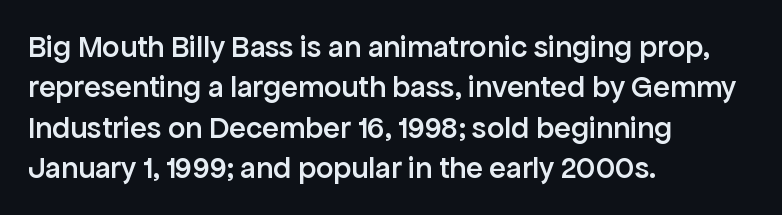
{"serif": "no", "italic": "no", "bold": "semi", "weight": "semibold", "width": "normal", "stroke_contrast": "low", "x_height": "medium", "monospaced": "no", "underline": "no", "align": "left", "line_spacing": "normal", "line_spacing_ratio": 1.3, "letter_spacing": "normal", "letter_spacing_em": 0.0, "glyph_px": 31}
